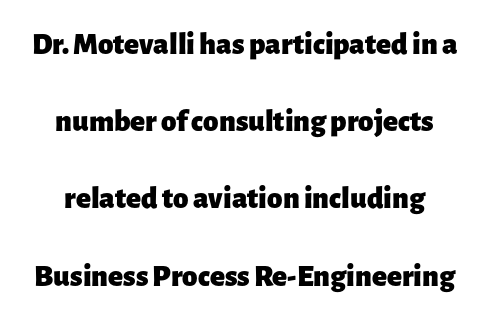
Q: Is the text bold? A: Yes.
Q: Is the text italic (slanted)? A: No, it is upright.
Q: Is the typeface a serif or a sans-serif typeface? A: Sans-serif.
Q: Is the text underlined? A: No.
Q: Is the spacing between letters normal or unusually wide? A: Normal.
Q: Is the spacing between lines tight, normal or loose? A: Loose.
Q: Width (condensed, normal, or wide)? A: Normal.
Q: Stroke contrast? A: Low.
Q: x-height? A: Medium.
Q: Monospaced? A: No.
